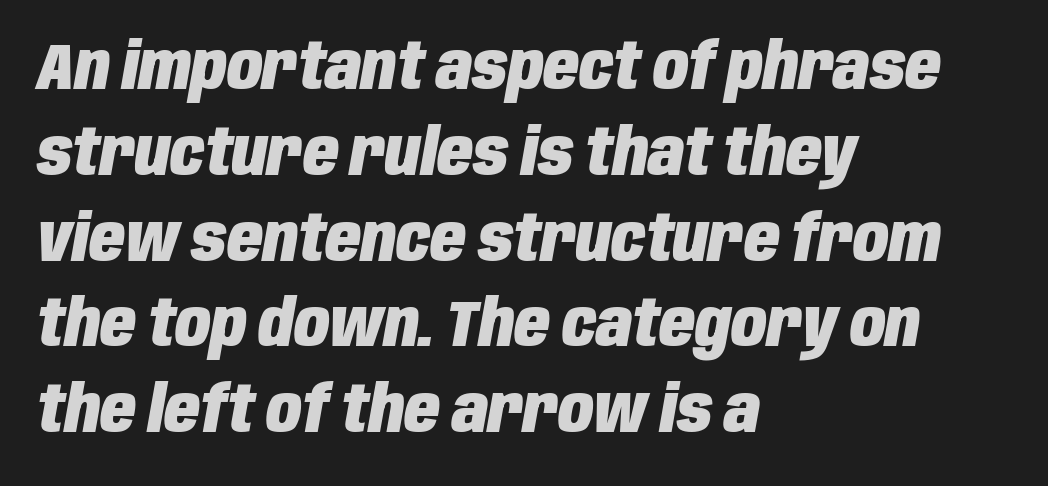
{"italic": "yes", "lean": "right", "slant_degrees": 10, "bold": "yes", "weight": "heavy", "width": "condensed", "stroke_contrast": "low", "x_height": "large", "monospaced": "no", "underline": "no", "align": "left", "line_spacing": "normal", "line_spacing_ratio": 1.32, "letter_spacing": "normal", "letter_spacing_em": 0.0, "glyph_px": 65}
